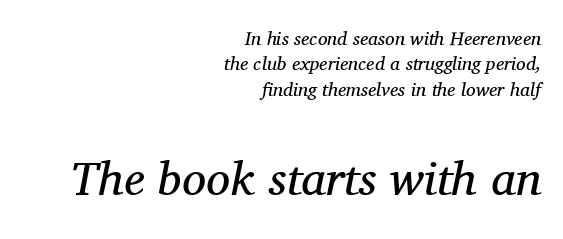
{"serif": "yes", "italic": "yes", "lean": "right", "slant_degrees": 11, "bold": "no", "weight": "regular", "width": "normal", "stroke_contrast": "medium", "x_height": "medium", "monospaced": "no", "underline": "no", "align": "right", "line_spacing": "normal", "line_spacing_ratio": 1.34, "letter_spacing": "normal", "letter_spacing_em": 0.0, "larger_block": "second", "size_ratio": 2.53, "glyph_px": 48}
